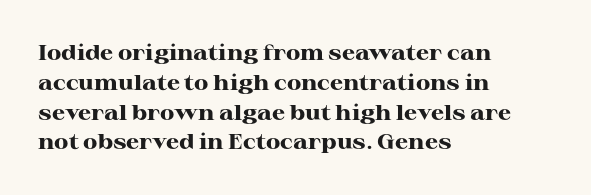
The image shows 21 px bold type, upright; set left-aligned, normal line spacing (1.42x), normal letter spacing, not underlined.
